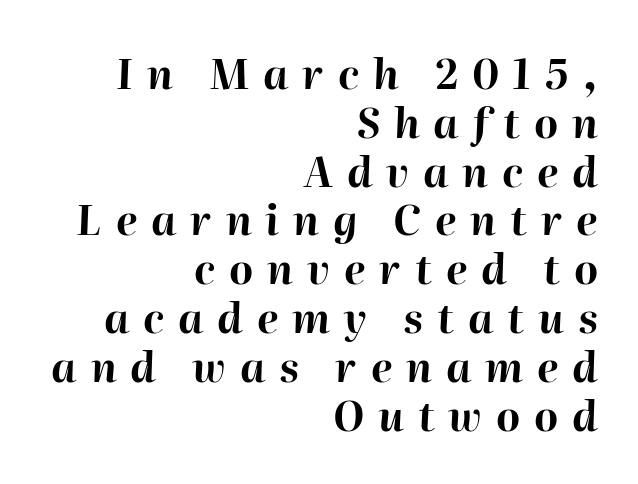
Q: Is the text bold? A: Yes.
Q: Is the text italic (slanted)? A: Yes, it leans right by about 2 degrees.
Q: Is the text underlined? A: No.
Q: How is the paragraph aligned? A: Right-aligned.
Q: Is the spacing between letters normal or unusually wide? A: Unusually wide.
Q: Width (condensed, normal, or wide)? A: Normal.
Q: Stroke contrast? A: High.
Q: x-height? A: Medium.
Q: Monospaced? A: No.
